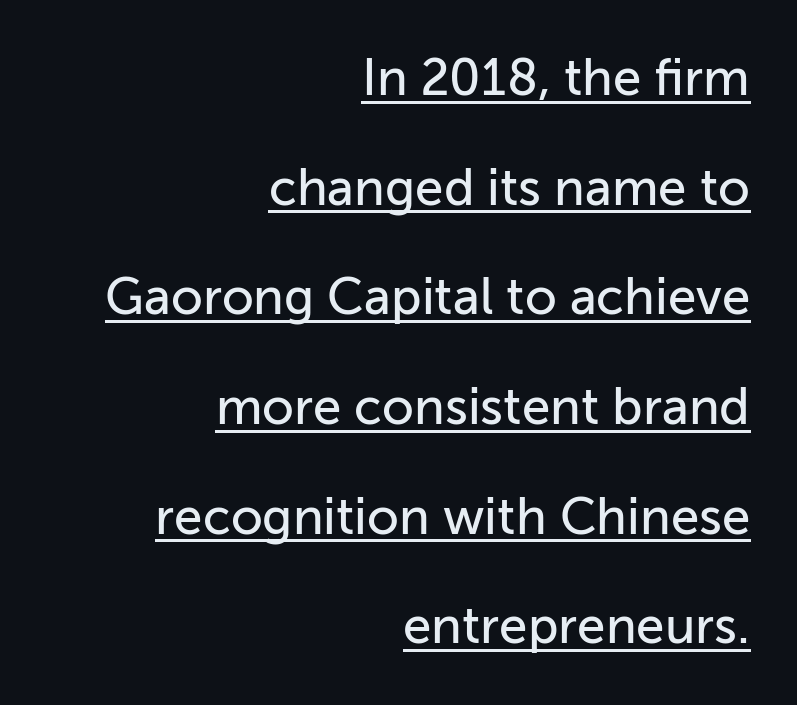
Q: Is the text italic (slanted)? A: No, it is upright.
Q: Is the typeface a serif or a sans-serif typeface? A: Sans-serif.
Q: Is the text underlined? A: Yes.
Q: How is the paragraph aligned? A: Right-aligned.
Q: Is the spacing between letters normal or unusually wide? A: Normal.
Q: Is the spacing between lines tight, normal or loose? A: Loose.
Q: Width (condensed, normal, or wide)? A: Normal.
Q: Stroke contrast? A: Low.
Q: x-height? A: Medium.
Q: Monospaced? A: No.
